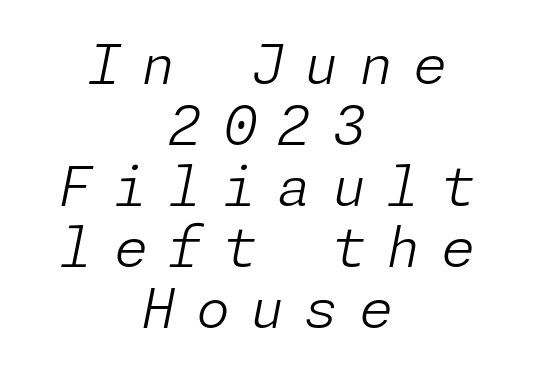
Has an underline been added? It has not. A light-to-regular cut is what we see here. Look at the tracking — it's clearly loosened, letters drifting apart. The passage shown stacks its lines with hardly any gap. This rendering uses center alignment, leaving both contours irregular but symmetric.
